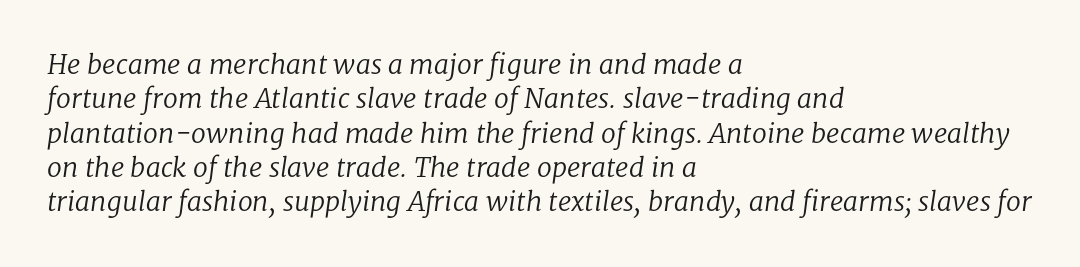
The image shows 27 px text type, italic (leaning right); set left-aligned, normal line spacing (1.27x), normal letter spacing, not underlined.
